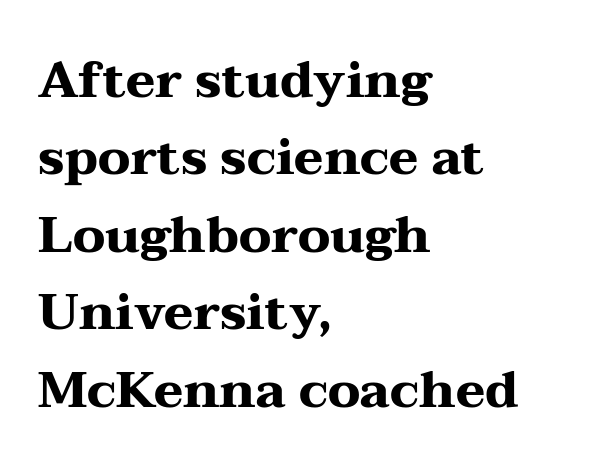
The image shows 50 px heavy, wide serif type, upright; set left-aligned, normal line spacing (1.55x), normal letter spacing, not underlined; medium stroke contrast and a medium x-height.
